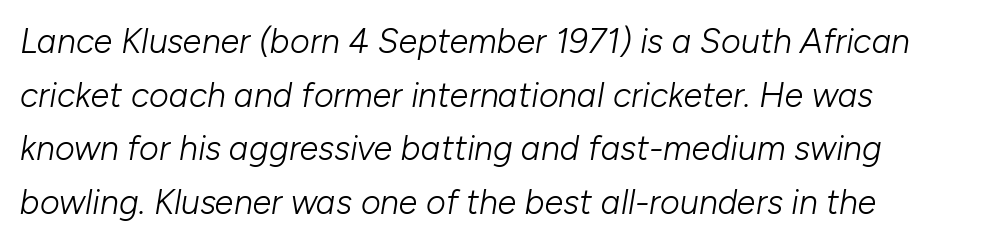
Q: Is the text bold? A: No.
Q: Is the text italic (slanted)? A: Yes, it leans right by about 10 degrees.
Q: Is the text underlined? A: No.
Q: Is the spacing between letters normal or unusually wide? A: Normal.
Q: Is the spacing between lines tight, normal or loose? A: Normal.
Q: Width (condensed, normal, or wide)? A: Normal.
Q: Stroke contrast? A: Low.
Q: x-height? A: Medium.
Q: Monospaced? A: No.
